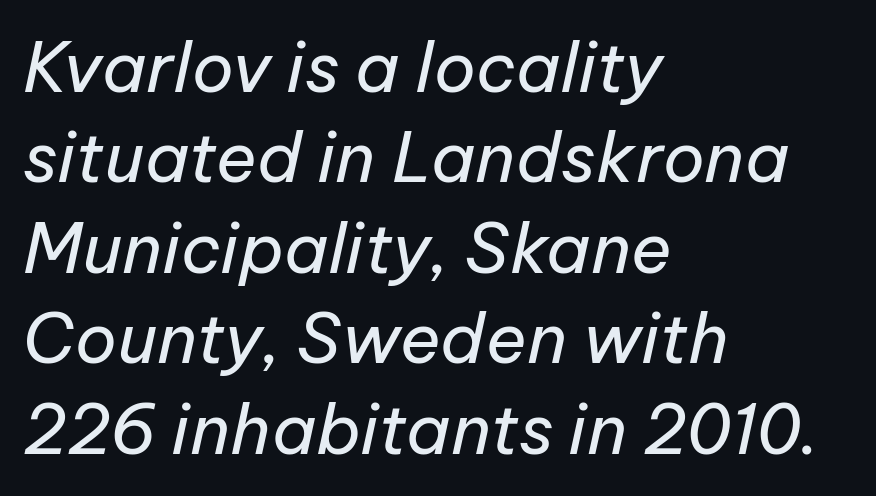
Q: Is the text bold? A: No.
Q: Is the text italic (slanted)? A: Yes, it leans right by about 12 degrees.
Q: Is the text underlined? A: No.
Q: How is the paragraph aligned? A: Left-aligned.
Q: Is the spacing between letters normal or unusually wide? A: Normal.
Q: Is the spacing between lines tight, normal or loose? A: Normal.
Q: Width (condensed, normal, or wide)? A: Normal.
Q: Stroke contrast? A: Low.
Q: x-height? A: Medium.
Q: Monospaced? A: No.
